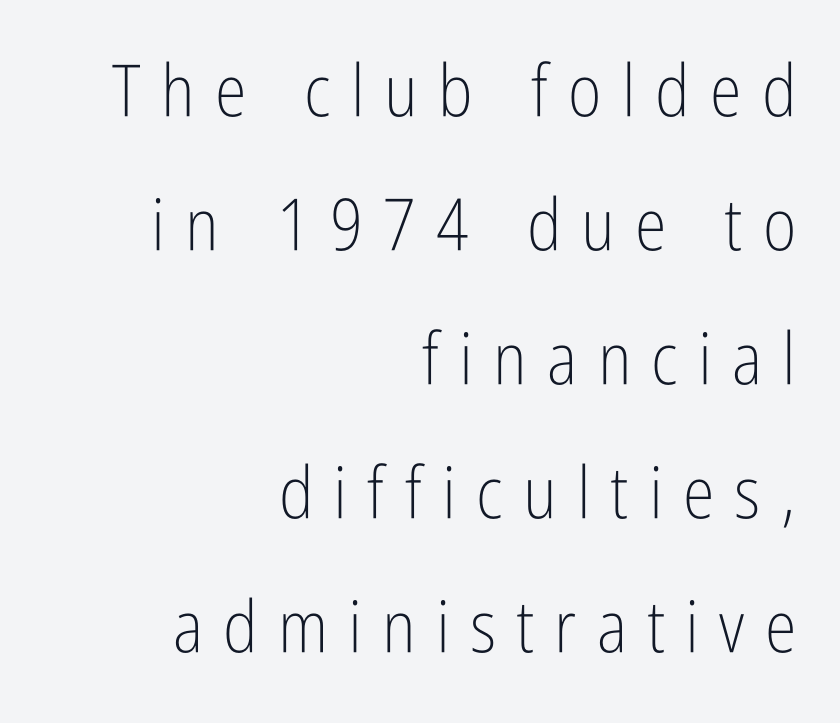
The image shows 72 px light, condensed sans-serif type, upright; set right-aligned, line spacing 1.86x, unusually wide letter spacing (+0.28 em), not underlined; low stroke contrast and a medium x-height.
